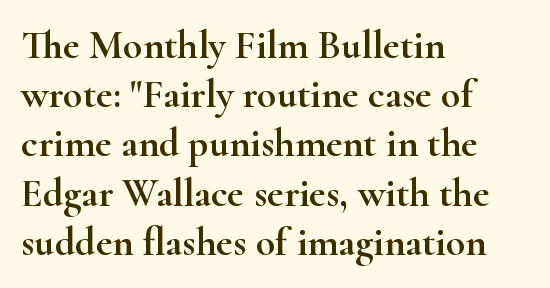
{"serif": "yes", "italic": "no", "width": "wide", "stroke_contrast": "high", "x_height": "small", "monospaced": "no", "underline": "no", "align": "left", "line_spacing_ratio": 1.23, "letter_spacing": "normal", "letter_spacing_em": 0.0, "glyph_px": 40}
